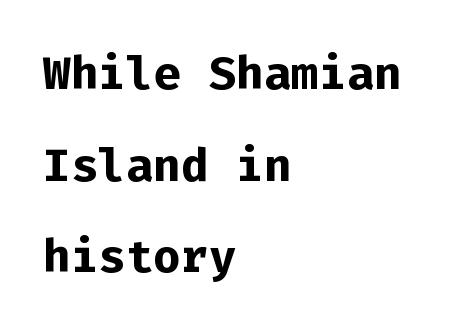
The image shows 46 px bold sans-serif type, upright, monospaced; set left-aligned, loose line spacing (1.99x), normal letter spacing, not underlined; low stroke contrast and a medium x-height.
